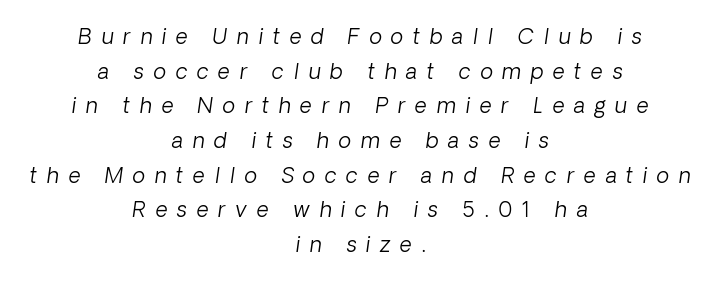
{"italic": "yes", "lean": "right", "slant_degrees": 8, "bold": "no", "underline": "no", "align": "center", "line_spacing": "normal", "line_spacing_ratio": 1.65, "letter_spacing": "wide", "letter_spacing_em": 0.46, "glyph_px": 21}
